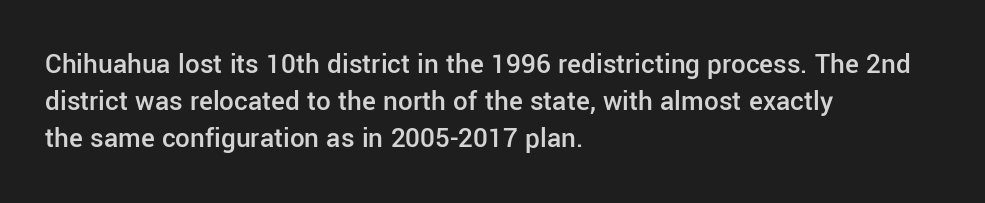
Q: Is the text bold? A: Semi-bold.
Q: Is the text italic (slanted)? A: No, it is upright.
Q: Is the typeface a serif or a sans-serif typeface? A: Sans-serif.
Q: Is the text underlined? A: No.
Q: How is the paragraph aligned? A: Left-aligned.
Q: Is the spacing between letters normal or unusually wide? A: Normal.
Q: Is the spacing between lines tight, normal or loose? A: Normal.
Q: Width (condensed, normal, or wide)? A: Normal.
Q: Stroke contrast? A: Low.
Q: x-height? A: Medium.
Q: Monospaced? A: No.
